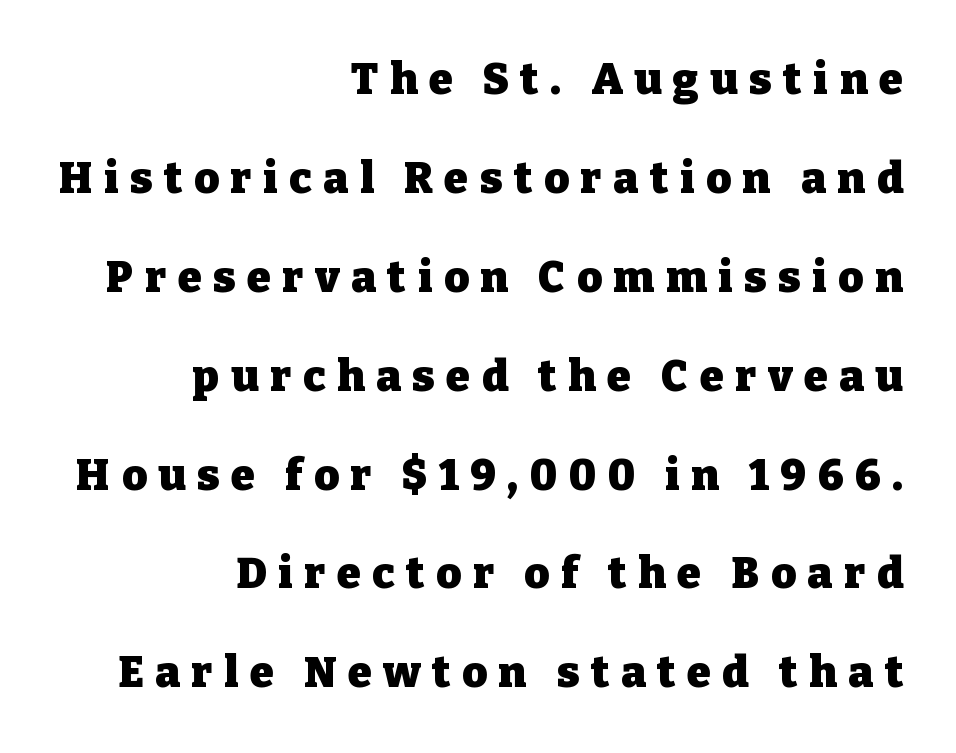
The image shows 43 px heavy serif type, upright; set right-aligned, loose line spacing (2.3x), unusually wide letter spacing (+0.27 em), not underlined; low stroke contrast and a medium x-height.
